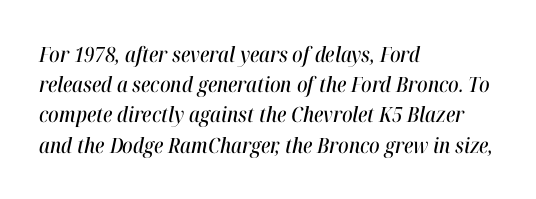
{"italic": "yes", "lean": "right", "slant_degrees": 12, "underline": "no", "align": "left", "line_spacing": "normal", "line_spacing_ratio": 1.44, "letter_spacing": "normal", "letter_spacing_em": 0.0, "glyph_px": 21}
